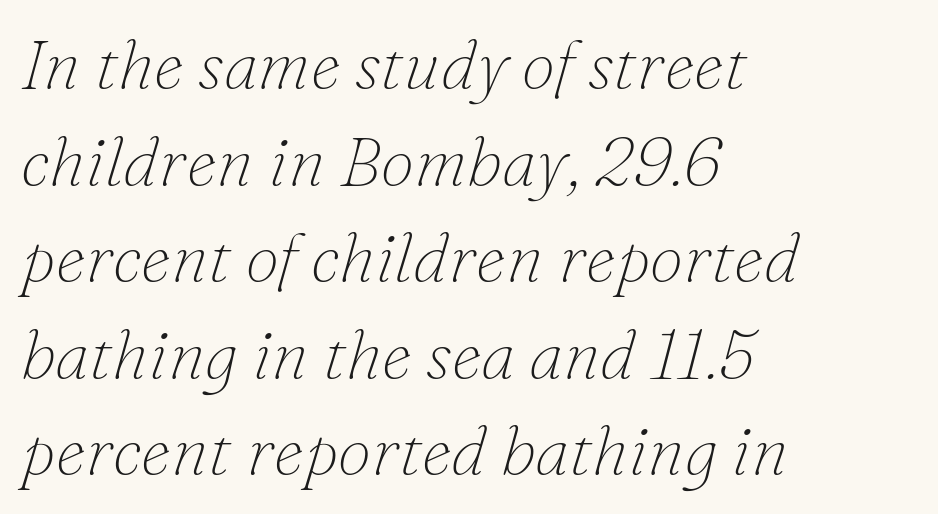
The font is comparable to plain body text, perhaps lighter. Small tapered or slab feet sit at the stroke ends, so this counts as serif. Decoration check: the copy has no underline. You could not count columns in this text — the font is proportionally spaced.
